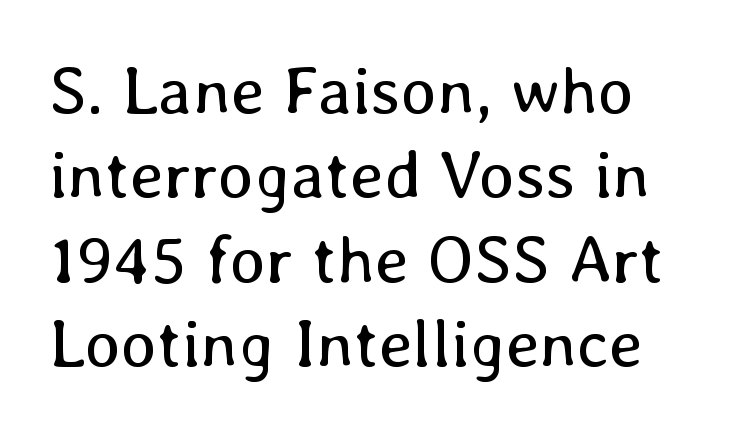
Q: Is the text bold? A: No.
Q: Is the text italic (slanted)? A: No, it is upright.
Q: Is the text underlined? A: No.
Q: How is the paragraph aligned? A: Left-aligned.
Q: Is the spacing between letters normal or unusually wide? A: Normal.
Q: Width (condensed, normal, or wide)? A: Normal.
Q: Stroke contrast? A: Low.
Q: x-height? A: Medium.
Q: Monospaced? A: No.
